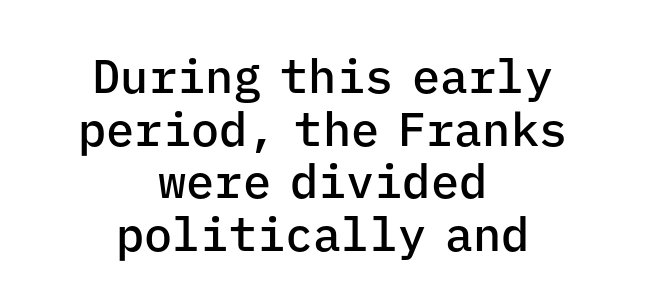
Every letter is mildly thick-stroked: semibold rather than bold. In terms of letterspacing, this is plain default setting. Type without underlining. Teacher's note: observe the equal gaps on both sides — that is centered alignment.
